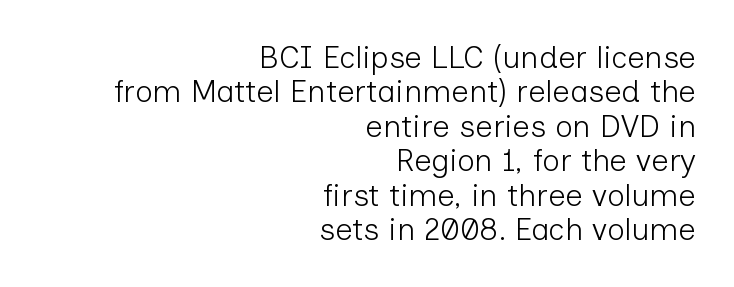
{"serif": "no", "italic": "no", "bold": "no", "weight": "light", "width": "normal", "stroke_contrast": "low", "x_height": "medium", "monospaced": "no", "underline": "no", "align": "right", "line_spacing": "tight", "line_spacing_ratio": 1.11, "letter_spacing": "normal", "letter_spacing_em": 0.0, "glyph_px": 31}
